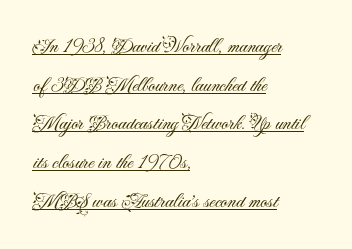
Students, observe the line beneath the letters — that is underlining. Words appear dense and cohesive because spacing is normal. Layout note: lines flush left. Letters have the restrained weight of plain body copy at most.
